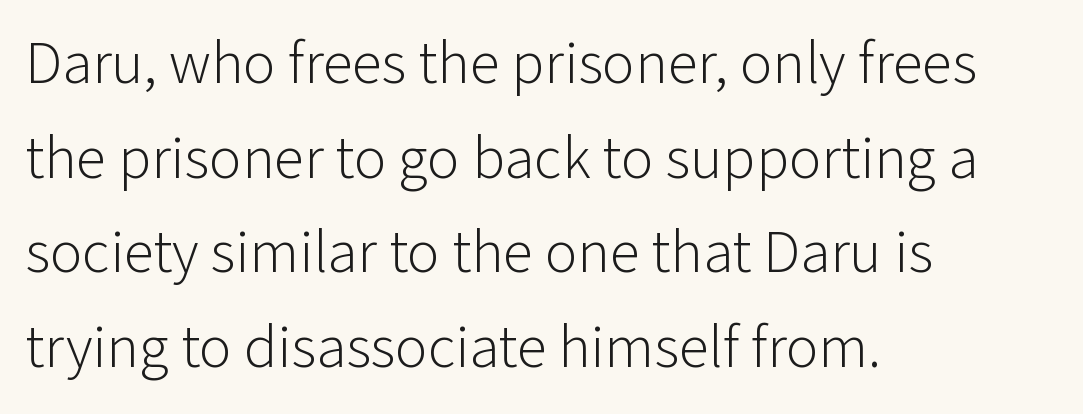
{"serif": "no", "italic": "no", "bold": "no", "weight": "light", "width": "normal", "stroke_contrast": "low", "x_height": "medium", "monospaced": "no", "underline": "no", "align": "left", "line_spacing": "normal", "line_spacing_ratio": 1.55, "letter_spacing": "normal", "letter_spacing_em": 0.0, "glyph_px": 61}
